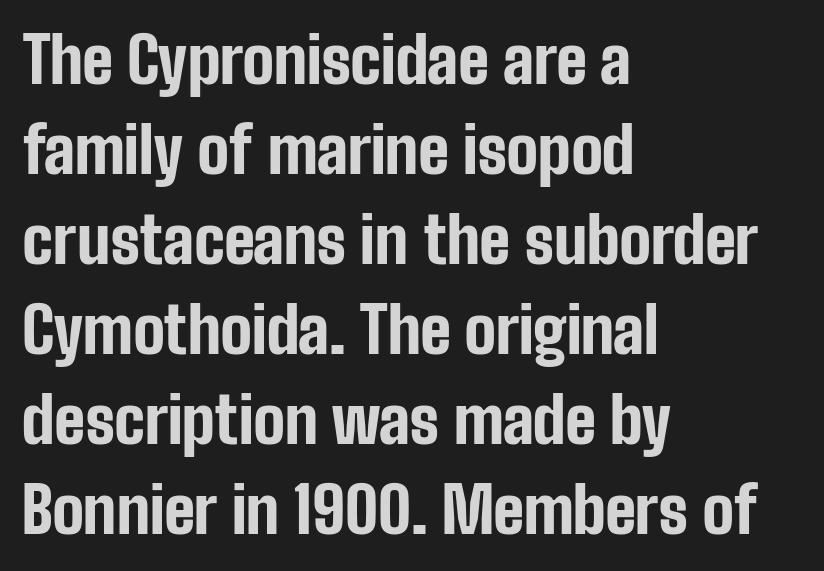
The image shows 63 px bold, condensed sans-serif type, upright; set left-aligned, normal line spacing (1.43x), normal letter spacing, not underlined; low stroke contrast and a medium x-height.
